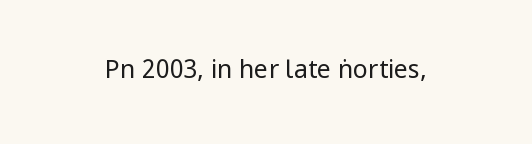
The rendering keeps characters at their native spacing. The font sits on the lighter half of the weight spectrum, regular included. Quick note: underline off. Is there any slant? The stems are plumb.
